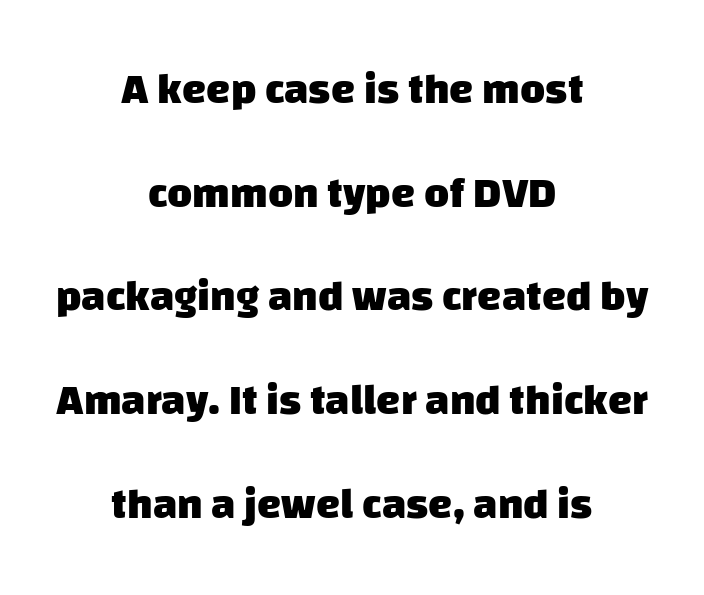
The image shows 43 px heavy sans-serif type; set centered, loose line spacing (2.41x), normal letter spacing, not underlined; low stroke contrast and a large x-height.
